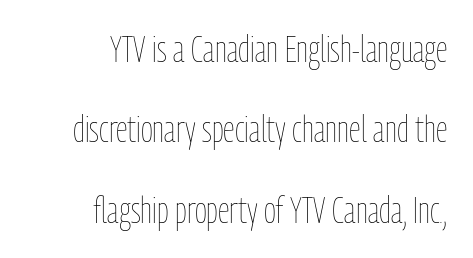
{"italic": "no", "bold": "no", "weight": "thin", "width": "condensed", "stroke_contrast": "low", "x_height": "medium", "monospaced": "no", "underline": "no", "align": "right", "line_spacing": "loose", "line_spacing_ratio": 2.17, "letter_spacing": "normal", "letter_spacing_em": 0.0, "glyph_px": 37}
